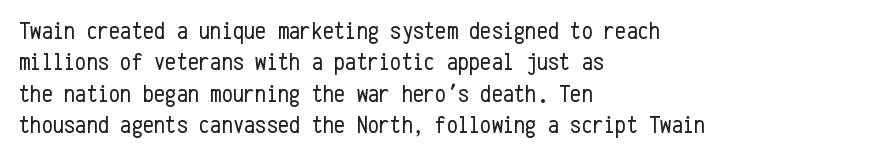
The image shows 25 px text type, upright; set left-aligned, normal line spacing (1.26x), normal letter spacing, not underlined.
